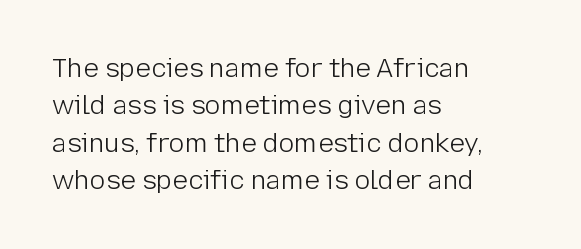
Is the letter spacing exaggerated? No — it looks like the ordinary default. This block has exactly the height ordinary leading produces. This is the regular roman posture of the typeface. Weight: not bold — regular or lighter.
